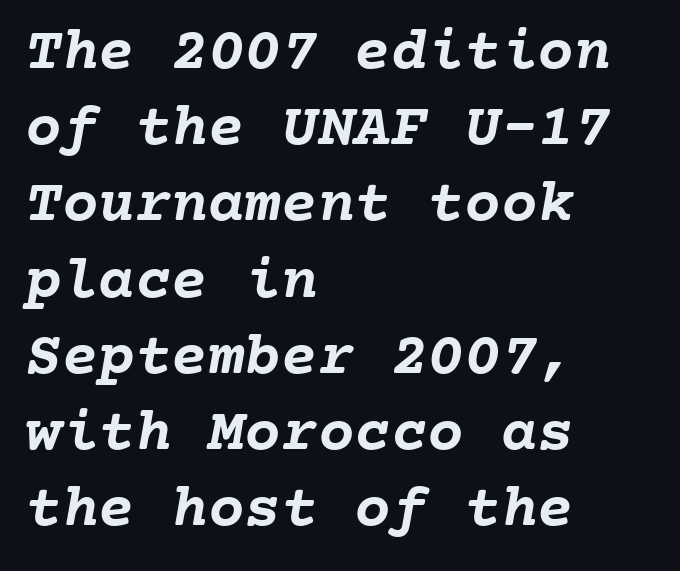
Looks like terminal output: every glyph gets an equal slot. Horizontal alignment here is leftward, the default for most running prose. Unmarked baselines from the first word to the last. Compared with typical body copy, the letter spacing here is the same. Rows of type keep a routine distance in the vertical direction.
